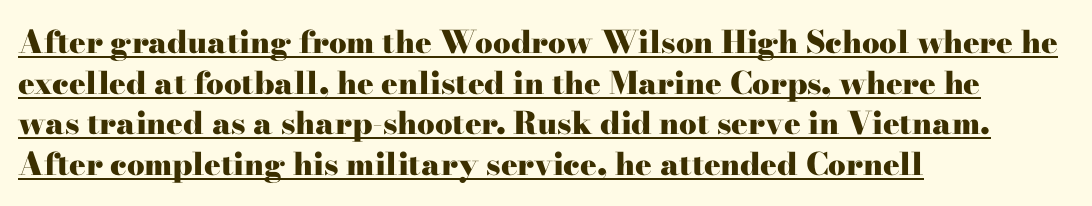
The image shows 31 px heavy, wide serif type, upright; set left-aligned, normal line spacing (1.31x), normal letter spacing, underlined; high stroke contrast and a small x-height.
